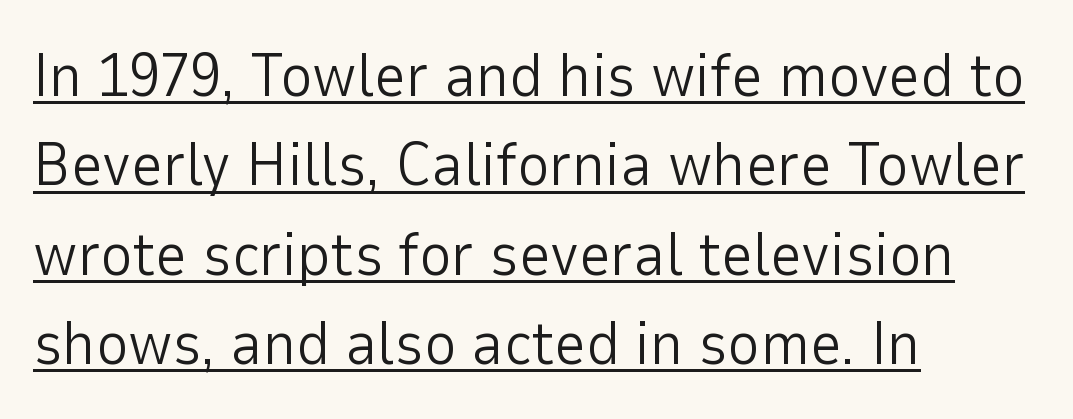
Think of a printed novel: that variable character pitch is what you see here. Is there much room between lines? A standard amount, neither cramped nor airy. Is the letter spacing exaggerated? No — it looks like the ordinary default. Stroke terminals: plain, sans-serif. Think standard paragraph weight, or any step lighter than that.
